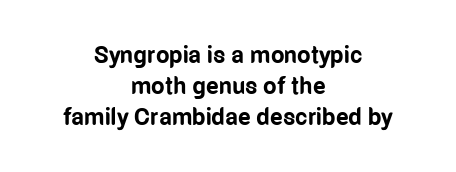
Normally led — the rows are evenly, conventionally spaced. Each line is balanced around a shared central axis. Decoration check: the copy has no underline. The specimen reads as upright at a glance. These lines keep a tight, regular rhythm from letter to letter.
